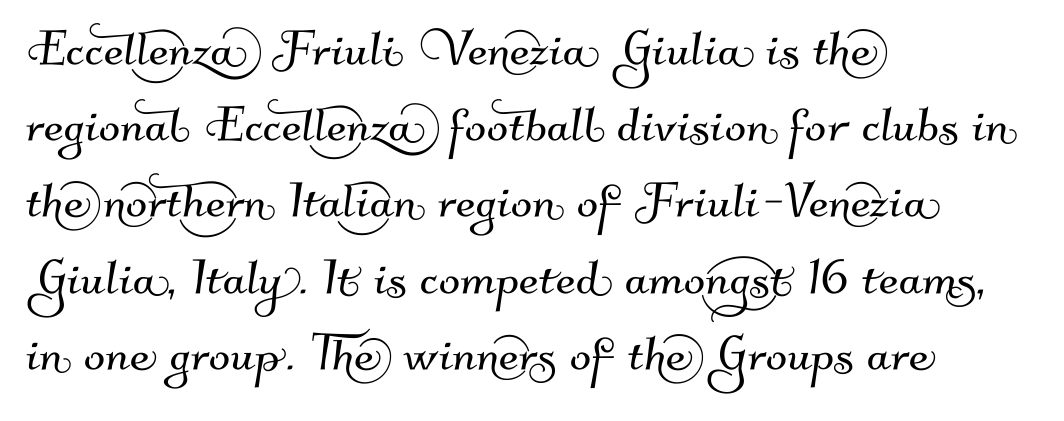
Q: Is the typeface a serif or a sans-serif typeface? A: Sans-serif.
Q: Is the text underlined? A: No.
Q: How is the paragraph aligned? A: Left-aligned.
Q: Is the spacing between letters normal or unusually wide? A: Normal.
Q: Width (condensed, normal, or wide)? A: Normal.
Q: Stroke contrast? A: Medium.
Q: x-height? A: Small.
Q: Monospaced? A: No.
